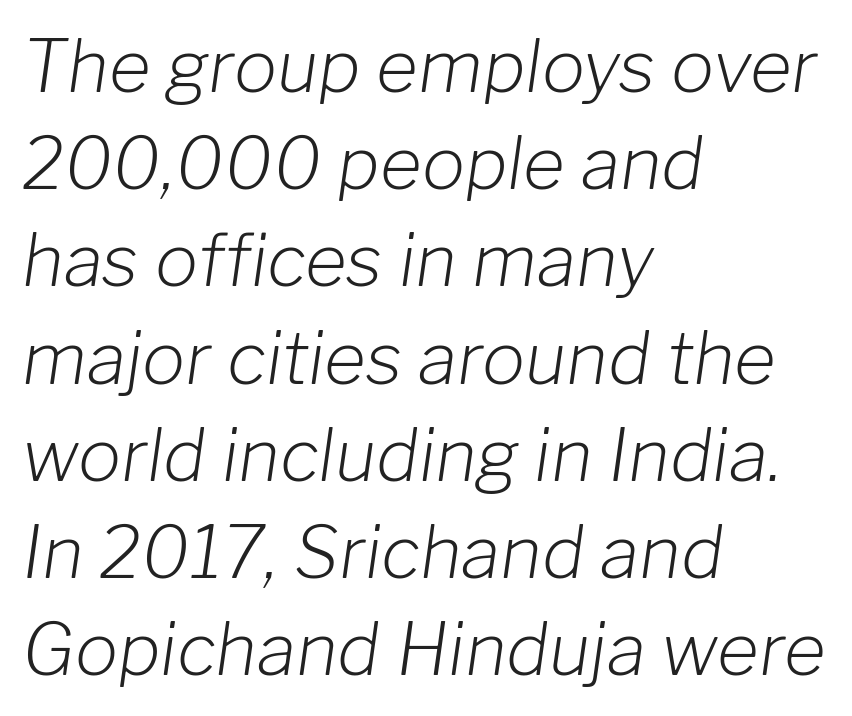
Q: Is the text bold? A: No.
Q: Is the text italic (slanted)? A: Yes, it leans right by about 8 degrees.
Q: Is the text underlined? A: No.
Q: How is the paragraph aligned? A: Left-aligned.
Q: Is the spacing between letters normal or unusually wide? A: Normal.
Q: Is the spacing between lines tight, normal or loose? A: Normal.
Q: Width (condensed, normal, or wide)? A: Normal.
Q: Stroke contrast? A: Low.
Q: x-height? A: Medium.
Q: Monospaced? A: No.
